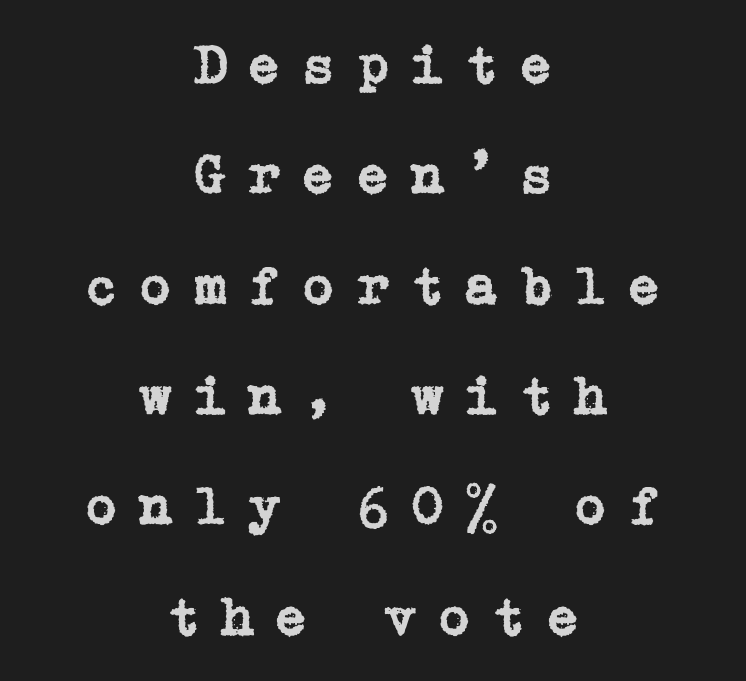
{"serif": "yes", "italic": "no", "width": "normal", "stroke_contrast": "low", "x_height": "medium", "underline": "no", "align": "center", "line_spacing": "loose", "line_spacing_ratio": 1.97, "letter_spacing": "wide", "letter_spacing_em": 0.35, "glyph_px": 56}
